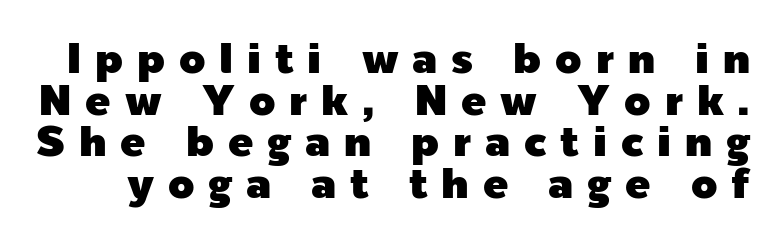
{"serif": "no", "italic": "no", "width": "normal", "x_height": "medium", "monospaced": "no", "underline": "no", "line_spacing": "tight", "line_spacing_ratio": 0.99, "letter_spacing": "wide", "letter_spacing_em": 0.33, "glyph_px": 42}
